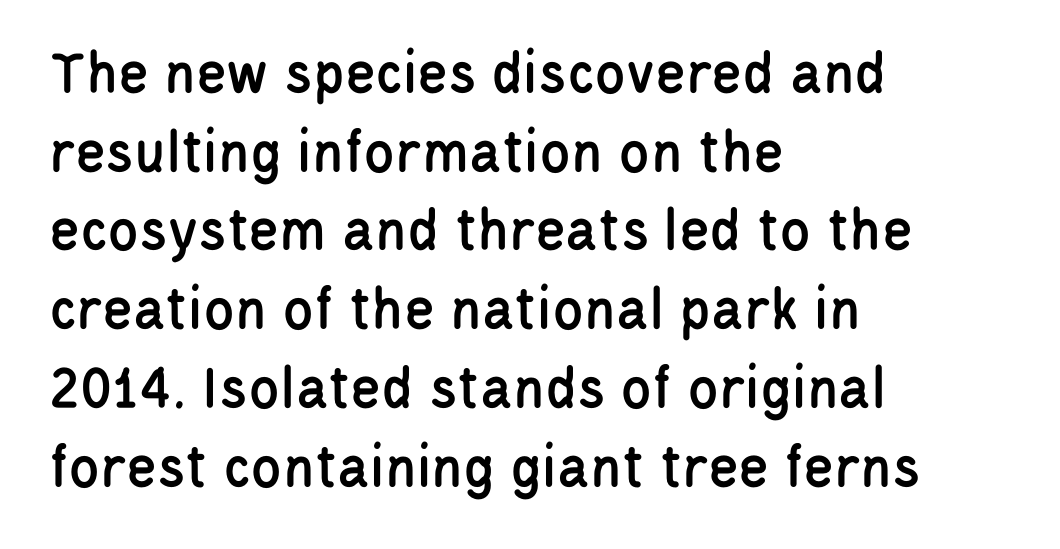
Q: Is the text italic (slanted)? A: No, it is upright.
Q: Is the typeface a serif or a sans-serif typeface? A: Sans-serif.
Q: Is the text underlined? A: No.
Q: How is the paragraph aligned? A: Left-aligned.
Q: Is the spacing between letters normal or unusually wide? A: Normal.
Q: Is the spacing between lines tight, normal or loose? A: Normal.
Q: Width (condensed, normal, or wide)? A: Condensed.
Q: Stroke contrast? A: Low.
Q: x-height? A: Large.
Q: Monospaced? A: No.
